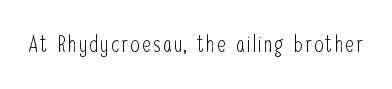
Honestly, there is no underline to notice here at all. This is roman type, the default non-slanted kind. Weight: not bold — regular or lighter.
